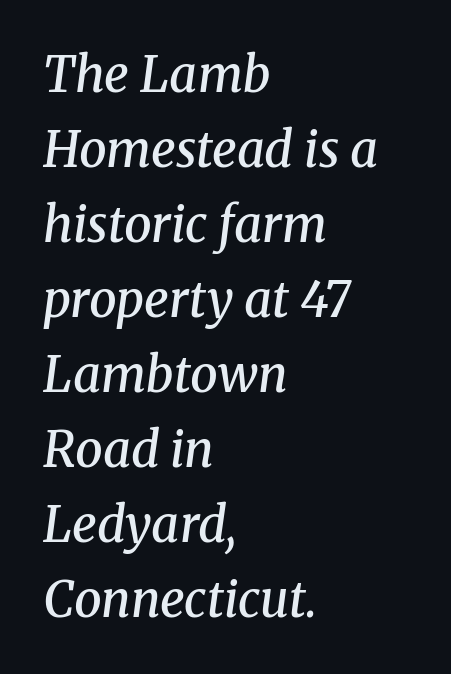
Q: Is the text bold? A: Semi-bold.
Q: Is the text italic (slanted)? A: Yes, it leans right by about 8 degrees.
Q: Is the typeface a serif or a sans-serif typeface? A: Serif.
Q: Is the text underlined? A: No.
Q: How is the paragraph aligned? A: Left-aligned.
Q: Is the spacing between letters normal or unusually wide? A: Normal.
Q: Is the spacing between lines tight, normal or loose? A: Normal.
Q: Width (condensed, normal, or wide)? A: Normal.
Q: Stroke contrast? A: Medium.
Q: x-height? A: Medium.
Q: Monospaced? A: No.
